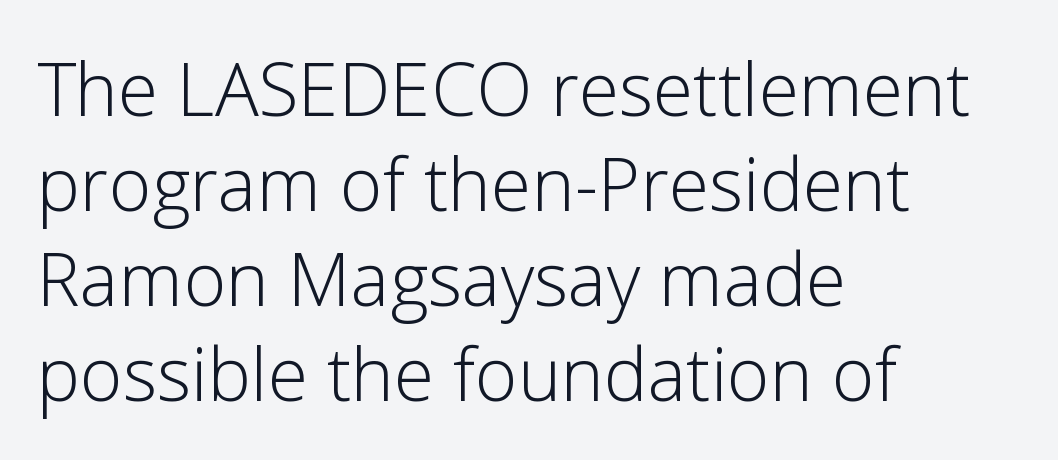
Q: Is the text bold? A: No.
Q: Is the text italic (slanted)? A: No, it is upright.
Q: Is the typeface a serif or a sans-serif typeface? A: Sans-serif.
Q: Is the text underlined? A: No.
Q: How is the paragraph aligned? A: Left-aligned.
Q: Is the spacing between letters normal or unusually wide? A: Normal.
Q: Is the spacing between lines tight, normal or loose? A: Normal.
Q: Width (condensed, normal, or wide)? A: Normal.
Q: Stroke contrast? A: Low.
Q: x-height? A: Medium.
Q: Monospaced? A: No.
